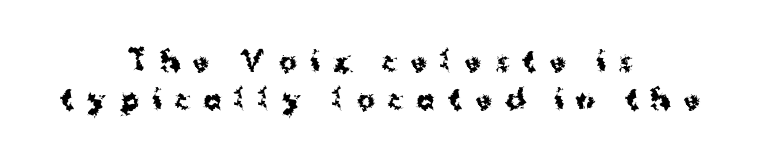
Q: Is the text bold? A: Yes.
Q: Is the text italic (slanted)? A: No, it is upright.
Q: Is the text underlined? A: No.
Q: How is the paragraph aligned? A: Centered.
Q: Is the spacing between letters normal or unusually wide? A: Unusually wide.
Q: Is the spacing between lines tight, normal or loose? A: Normal.
